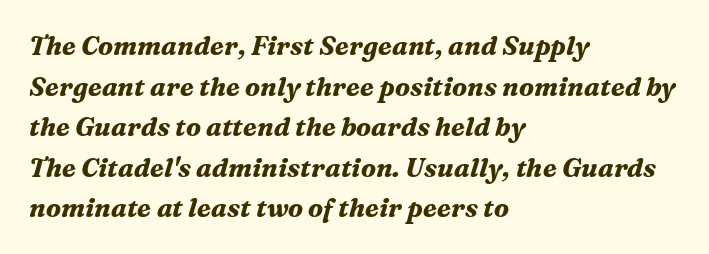
The image shows 26 px bold type, italic (leaning right); set left-aligned, normal line spacing (1.56x), normal letter spacing, not underlined.
